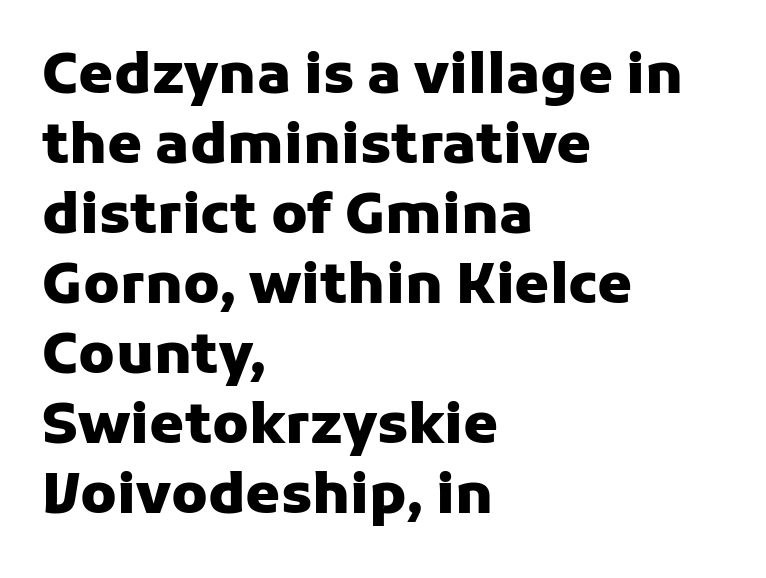
The image shows 56 px heavy sans-serif type, upright; set left-aligned, normal line spacing (1.25x), normal letter spacing, not underlined; low stroke contrast and a medium x-height.
